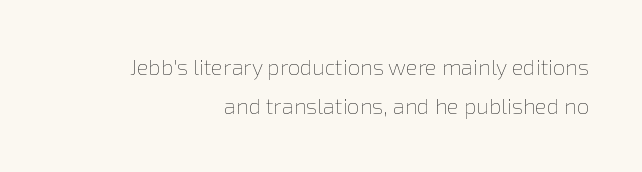
{"italic": "no", "bold": "no", "underline": "no", "align": "right", "line_spacing_ratio": 1.77, "letter_spacing": "normal", "letter_spacing_em": 0.0, "glyph_px": 22}
